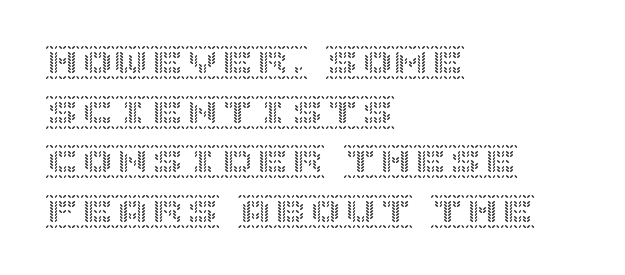
Q: Is the text italic (slanted)? A: No, it is upright.
Q: Is the text underlined? A: No.
Q: How is the paragraph aligned? A: Left-aligned.
Q: Is the spacing between letters normal or unusually wide? A: Normal.
Q: Is the spacing between lines tight, normal or loose? A: Normal.
Q: Width (condensed, normal, or wide)? A: Normal.
Q: x-height? A: Large.
